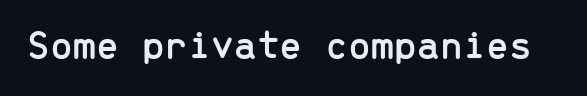
{"serif": "no", "italic": "no", "width": "normal", "stroke_contrast": "low", "x_height": "medium", "monospaced": "yes", "underline": "no", "letter_spacing": "normal", "letter_spacing_em": 0.0, "glyph_px": 41}
